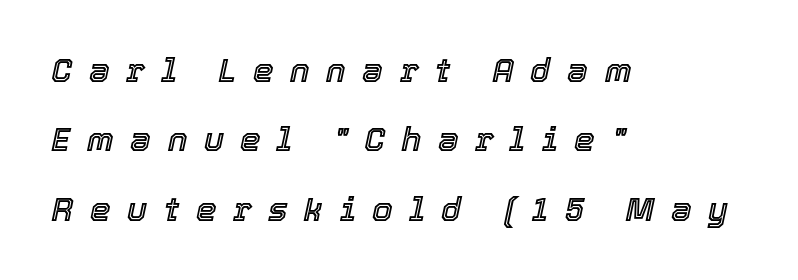
Q: Is the text italic (slanted)? A: Yes, it leans right by about 12 degrees.
Q: Is the text underlined? A: No.
Q: How is the paragraph aligned? A: Left-aligned.
Q: Is the spacing between letters normal or unusually wide? A: Unusually wide.
Q: Is the spacing between lines tight, normal or loose? A: Loose.
Q: Width (condensed, normal, or wide)? A: Normal.
Q: x-height? A: Medium.
Q: Monospaced? A: No.
